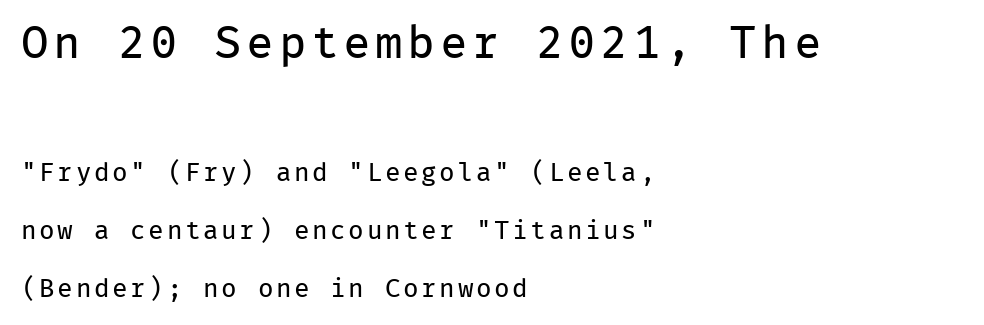
The letterforms sit at book weight or below. Visually the block forms a straight wall on the left and a jagged coastline on the right. Check the space under the baseline: it is left empty. Two sizes are in play, and the larger belongs to the first block. The glyphs in this specimen are sans serif. Do the characters align in a grid? Yes, the font is monospaced.
